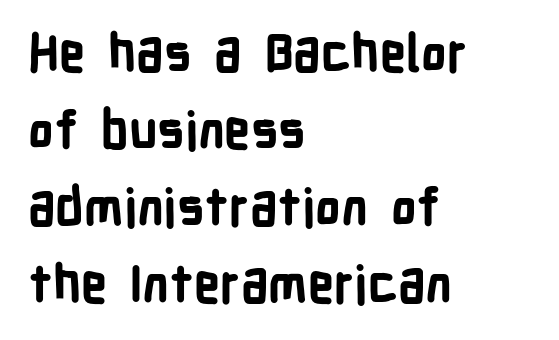
The image shows 51 px bold, condensed sans-serif type, upright; set left-aligned, normal line spacing (1.51x), normal letter spacing, not underlined; low stroke contrast and a medium x-height.
